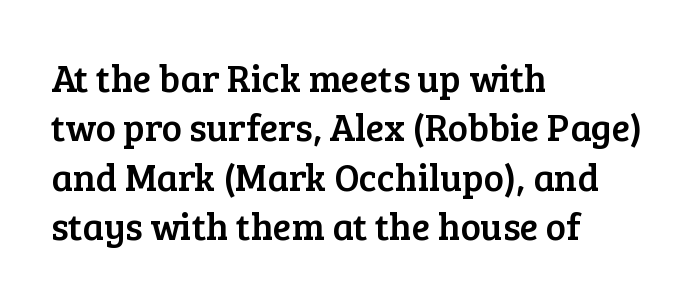
Q: Is the text italic (slanted)? A: No, it is upright.
Q: Is the typeface a serif or a sans-serif typeface? A: Serif.
Q: Is the text underlined? A: No.
Q: How is the paragraph aligned? A: Left-aligned.
Q: Is the spacing between letters normal or unusually wide? A: Normal.
Q: Is the spacing between lines tight, normal or loose? A: Normal.
Q: Width (condensed, normal, or wide)? A: Normal.
Q: Stroke contrast? A: Low.
Q: x-height? A: Medium.
Q: Monospaced? A: No.
